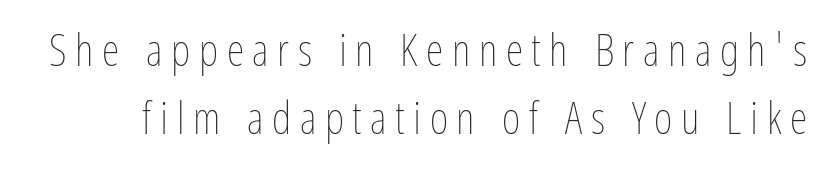
Q: Is the text bold? A: No.
Q: Is the text italic (slanted)? A: No, it is upright.
Q: Is the text underlined? A: No.
Q: Is the spacing between lines tight, normal or loose? A: Normal.
Q: Width (condensed, normal, or wide)? A: Condensed.
Q: Stroke contrast? A: Low.
Q: x-height? A: Medium.
Q: Monospaced? A: No.
